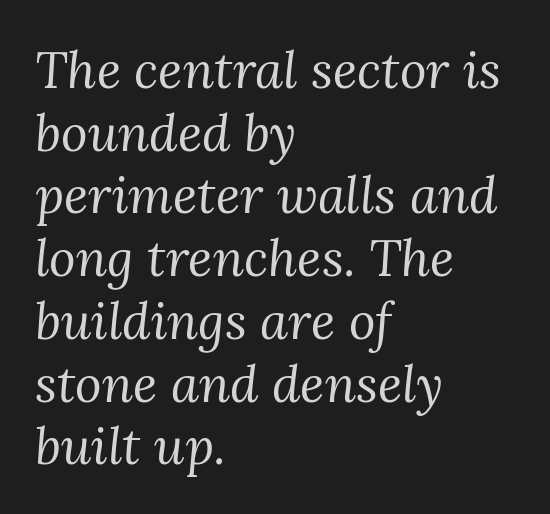
Is the type heavy? It reads as light-to-regular instead. The compositor pushed each line to the left boundary. Serif or sans? Serif — the stroke terminals have little feet. This sample has the flowing, uneven cadence of proportional lettering. No word sits above an underline.
